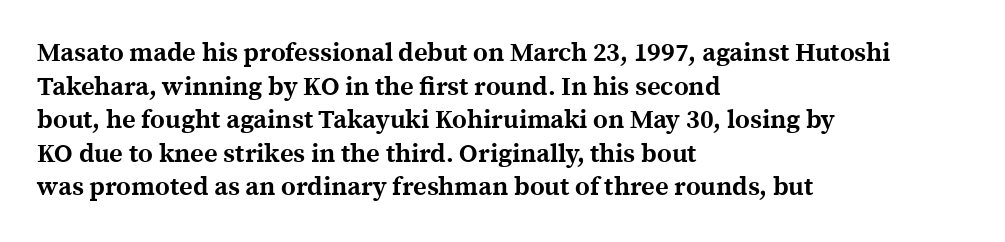
Q: Is the text bold? A: Yes.
Q: Is the text italic (slanted)? A: No, it is upright.
Q: Is the text underlined? A: No.
Q: How is the paragraph aligned? A: Left-aligned.
Q: Is the spacing between letters normal or unusually wide? A: Normal.
Q: Is the spacing between lines tight, normal or loose? A: Normal.
